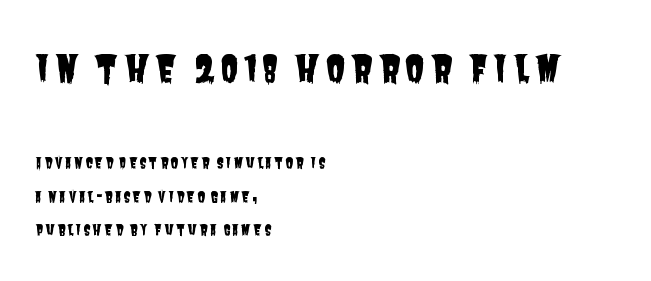
The image shows 36 px condensed sans-serif type; set left-aligned, loose line spacing (2.4x), not underlined; the first (top) block is 2.57x larger; low stroke contrast and a large x-height.
